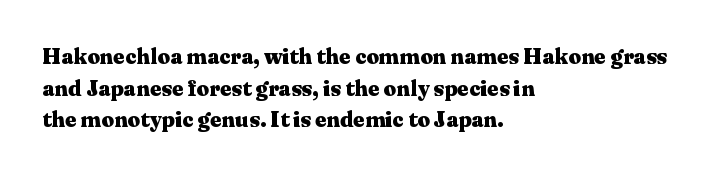
Q: Is the text bold? A: Yes.
Q: Is the text italic (slanted)? A: No, it is upright.
Q: Is the text underlined? A: No.
Q: How is the paragraph aligned? A: Left-aligned.
Q: Is the spacing between letters normal or unusually wide? A: Normal.
Q: Is the spacing between lines tight, normal or loose? A: Normal.
